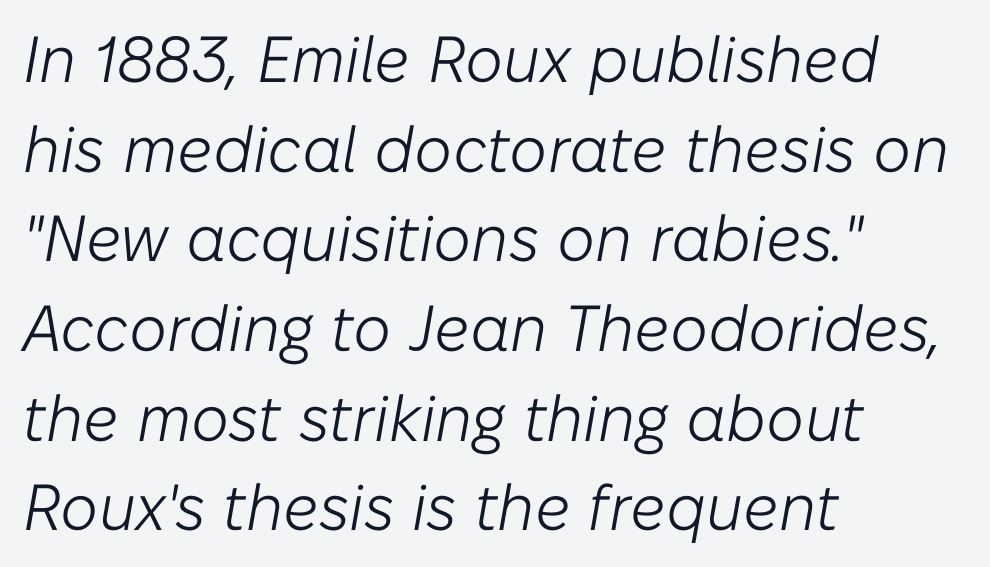
The leading is moderate, giving the passage an even texture. The axis of the letterforms is tilted away from vertical. No chunkiness to these letters — they're not bold. Here the designer chose a conventional face with non-uniform glyph widths. No extra tracking has been applied to these lines.
